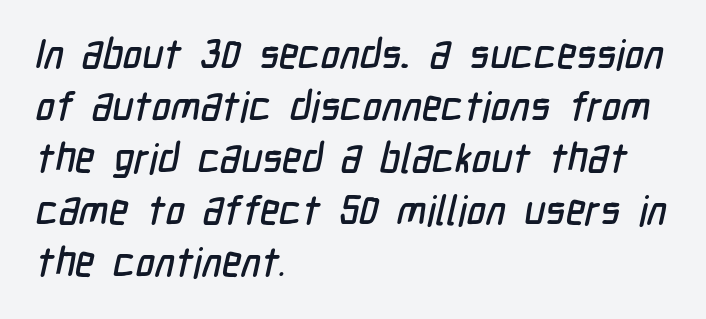
{"serif": "no", "width": "condensed", "stroke_contrast": "low", "x_height": "medium", "monospaced": "no", "underline": "no", "align": "left", "line_spacing": "normal", "line_spacing_ratio": 1.27, "letter_spacing": "normal", "letter_spacing_em": 0.0, "glyph_px": 41}
